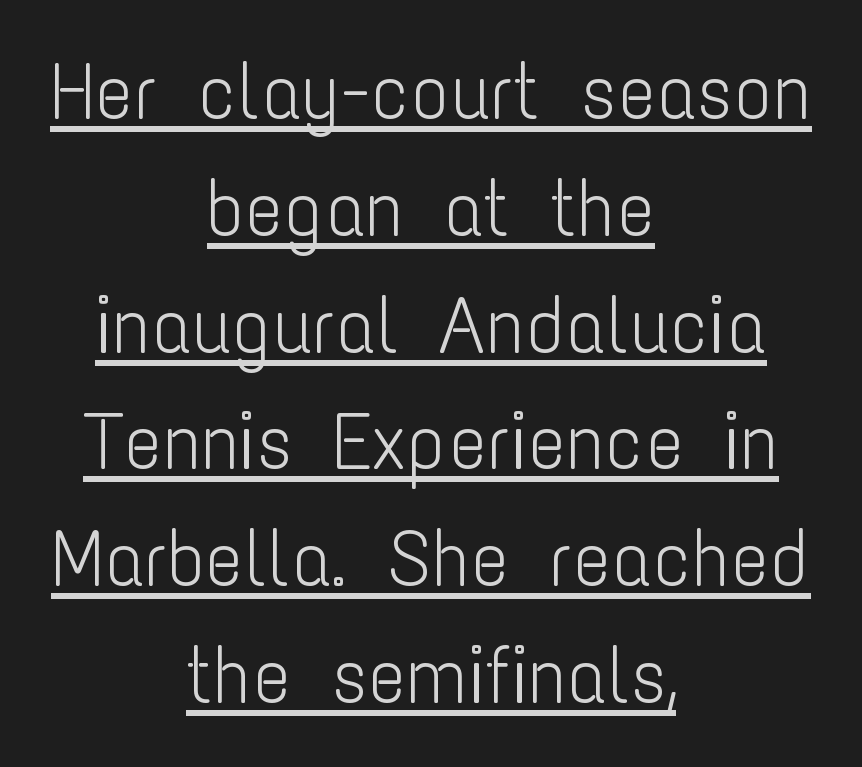
Q: Is the text bold? A: No.
Q: Is the text italic (slanted)? A: No, it is upright.
Q: Is the typeface a serif or a sans-serif typeface? A: Sans-serif.
Q: Is the text underlined? A: Yes.
Q: How is the paragraph aligned? A: Centered.
Q: Is the spacing between letters normal or unusually wide? A: Normal.
Q: Is the spacing between lines tight, normal or loose? A: Normal.
Q: Width (condensed, normal, or wide)? A: Condensed.
Q: Stroke contrast? A: Low.
Q: x-height? A: Medium.
Q: Monospaced? A: No.
